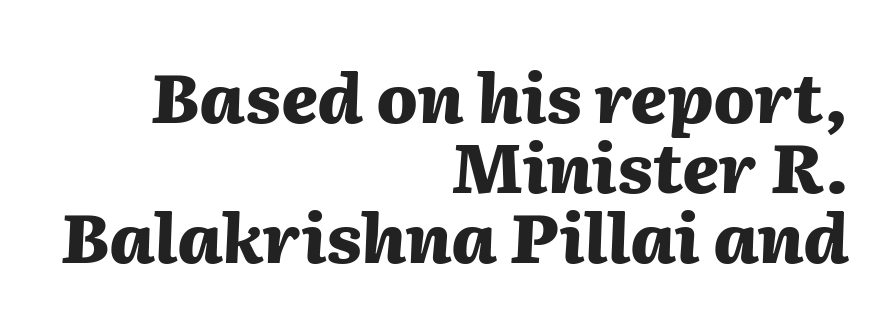
The passage shown is not underscored anywhere. Reading down the block, your eye finds every line finishing at a fixed right position. The typography opts for an oblique posture over an upright one. Looks like regular typesetting: each glyph gets only the width it needs. The block of text is dense from top to bottom, with scant space between rows.
